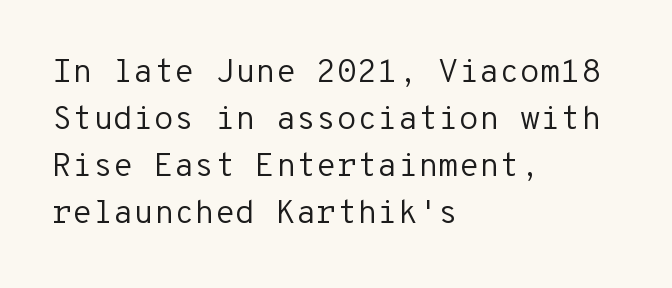
{"serif": "no", "italic": "no", "bold": "no", "weight": "regular", "width": "normal", "stroke_contrast": "low", "x_height": "medium", "monospaced": "yes", "underline": "no", "align": "left", "line_spacing": "normal", "line_spacing_ratio": 1.42, "letter_spacing": "normal", "letter_spacing_em": 0.0, "glyph_px": 33}
